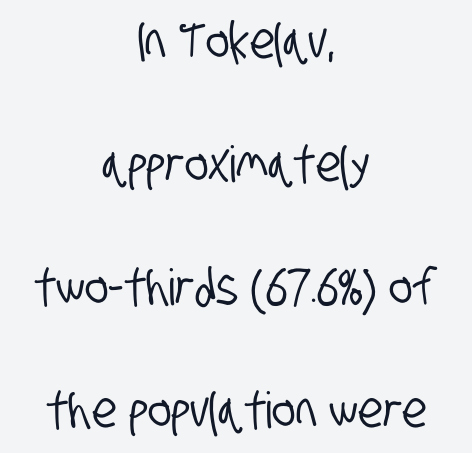
Q: Is the typeface a serif or a sans-serif typeface? A: Sans-serif.
Q: Is the text underlined? A: No.
Q: How is the paragraph aligned? A: Centered.
Q: Is the spacing between letters normal or unusually wide? A: Normal.
Q: Is the spacing between lines tight, normal or loose? A: Loose.
Q: Width (condensed, normal, or wide)? A: Condensed.
Q: Stroke contrast? A: Low.
Q: x-height? A: Large.
Q: Monospaced? A: No.
